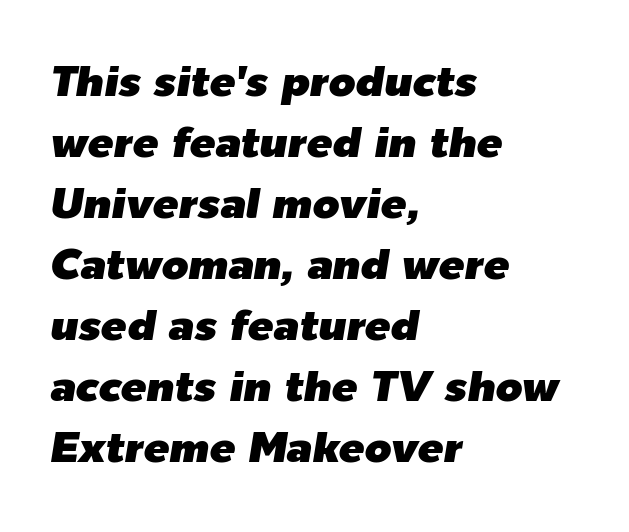
The image shows 43 px text type, italic (leaning right); set left-aligned, normal line spacing (1.42x), normal letter spacing, not underlined; low stroke contrast and a medium x-height.
